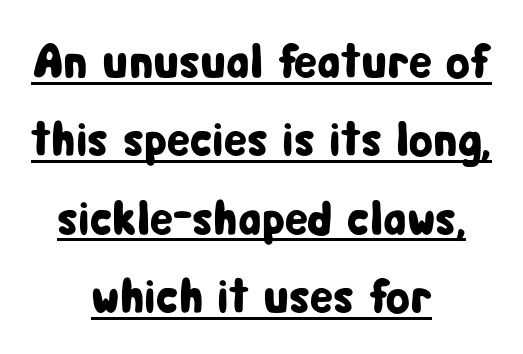
The image shows 49 px condensed sans-serif type, upright; set centered, normal line spacing (1.6x), normal letter spacing, underlined; low stroke contrast and a medium x-height.
